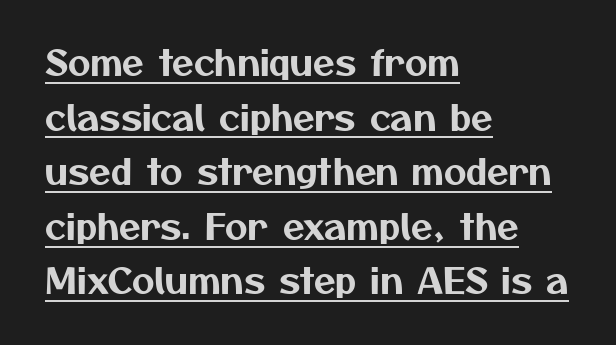
{"serif": "no", "width": "normal", "stroke_contrast": "medium", "x_height": "medium", "monospaced": "no", "underline": "yes", "align": "left", "line_spacing": "normal", "line_spacing_ratio": 1.56, "letter_spacing": "normal", "letter_spacing_em": 0.0, "glyph_px": 35}
